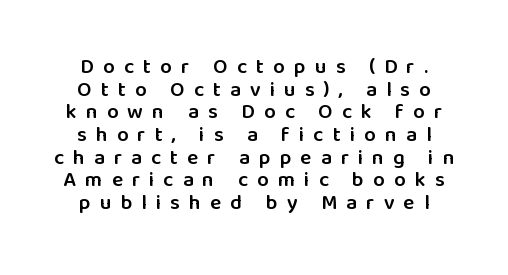
{"italic": "no", "bold": "semi", "underline": "no", "line_spacing": "tight", "line_spacing_ratio": 1.08, "letter_spacing": "wide", "letter_spacing_em": 0.43, "glyph_px": 21}
